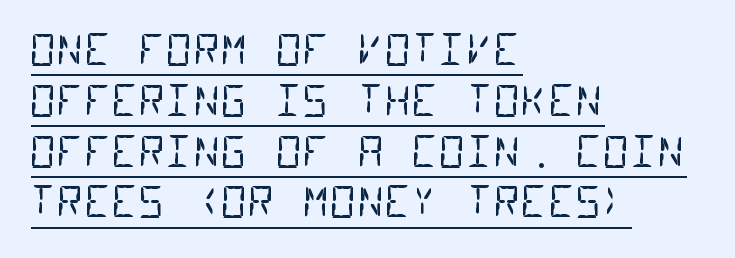
Q: Is the text bold? A: No.
Q: Is the typeface a serif or a sans-serif typeface? A: Sans-serif.
Q: Is the text underlined? A: Yes.
Q: How is the paragraph aligned? A: Left-aligned.
Q: Is the spacing between letters normal or unusually wide? A: Normal.
Q: Width (condensed, normal, or wide)? A: Condensed.
Q: Stroke contrast? A: Low.
Q: x-height? A: Large.
Q: Monospaced? A: Yes.
